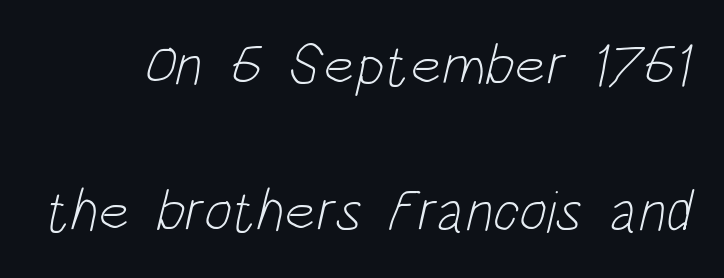
The font family rendered here belongs to the sans-serif group. Each letter keeps its own natural width here, so spacing adapts to shape. What's the leading like? Stretched, with rows far apart. This rendering leaves character spacing at its baseline value.
